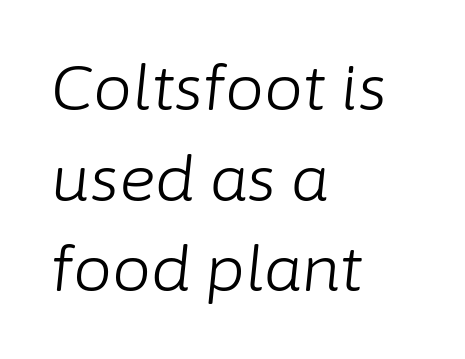
Q: Is the text bold? A: No.
Q: Is the text italic (slanted)? A: Yes, it leans right by about 6 degrees.
Q: Is the text underlined? A: No.
Q: How is the paragraph aligned? A: Left-aligned.
Q: Is the spacing between letters normal or unusually wide? A: Normal.
Q: Is the spacing between lines tight, normal or loose? A: Normal.
Q: Width (condensed, normal, or wide)? A: Normal.
Q: Stroke contrast? A: Low.
Q: x-height? A: Medium.
Q: Monospaced? A: No.
